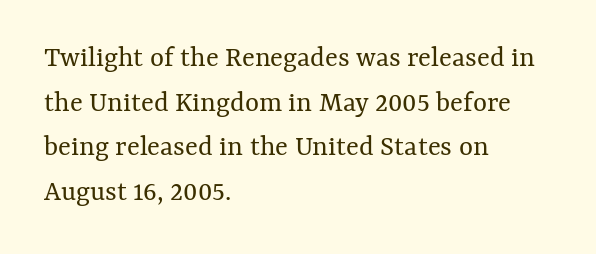
What stands out about the letter spacing? Nothing — it is the standard amount. Each stroke keeps to a modest, everyday thickness or less. The letters stand straight up with perfectly vertical stems. A typesetter would call this leading conventional body-copy spacing. Every row of glyphs begins at an identical x-position on the left. Note the varied advance widths — an 'i' is clearly narrower than an 'm'.
